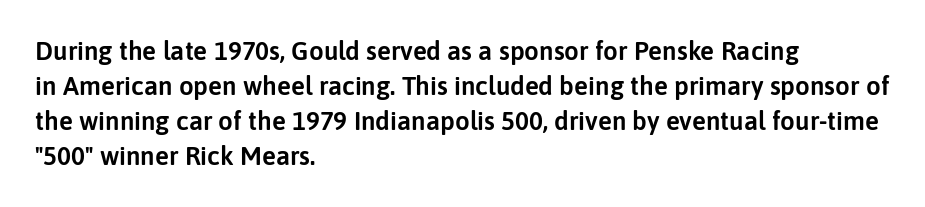
The image shows 26 px text type, upright; set left-aligned, normal line spacing (1.35x), normal letter spacing, not underlined.
